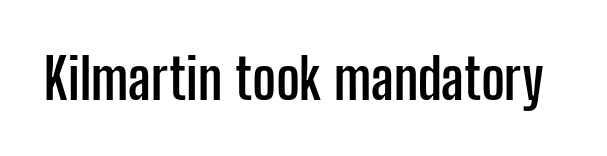
Students, note that the glyphs here touch the page at normal intervals. Decoration check: the copy has no underline. Every character sits straight up, as roman type does. Spacing verdict: proportional, widths tailored to each character. Pretty heavy lettering here — definitely bold. The letters carry no serifs — their stems end cleanly without finishing strokes.
